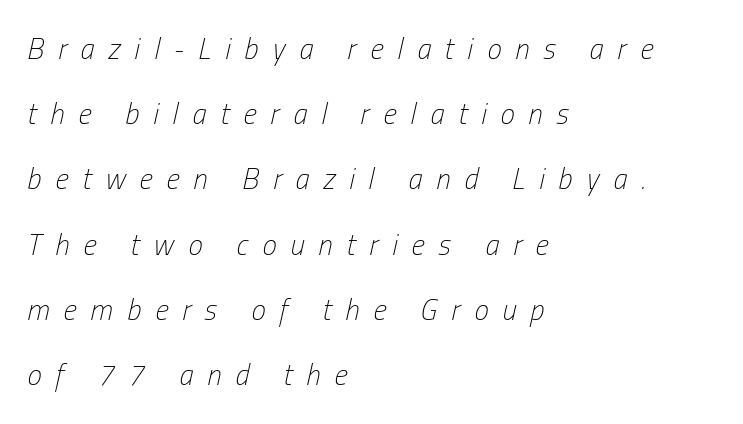
Q: Is the text bold? A: No.
Q: Is the text italic (slanted)? A: Yes, it leans right by about 13 degrees.
Q: Is the text underlined? A: No.
Q: How is the paragraph aligned? A: Left-aligned.
Q: Is the spacing between letters normal or unusually wide? A: Unusually wide.
Q: Is the spacing between lines tight, normal or loose? A: Loose.
Q: Width (condensed, normal, or wide)? A: Condensed.
Q: Stroke contrast? A: Low.
Q: x-height? A: Medium.
Q: Monospaced? A: No.
